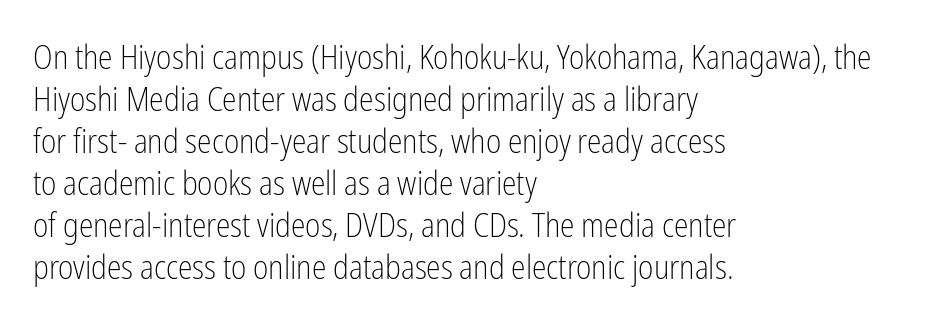
The typeface has the unassuming heft of standard copy or less. The zone under the glyphs is completely vacant. This is sans-serif lettering, the kind often seen on screens and signage. Nobody touched the tracking dial on this one. Character widths vary here, with narrow letters taking less room than wide ones.
